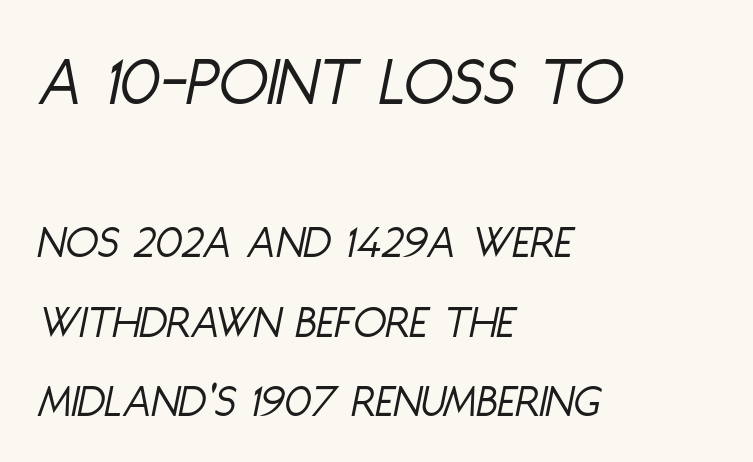
Think of a printed novel: that variable character pitch is what you see here. Here the first block reads like a headline and the second like body copy. Anything drawn beneath the words? Only blank space. The text carries the slant typical of an italic or oblique font. The typeface has the unassuming heft of standard copy or less.
